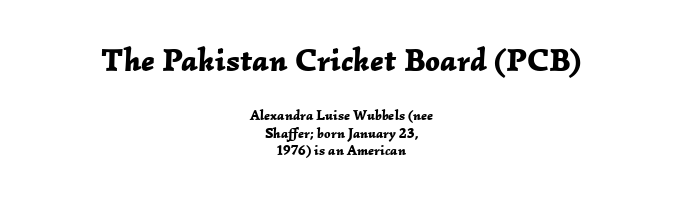
Look at the stroke-to-counter ratio: heavy, a bold. This rendering uses center alignment, leaving both contours irregular but symmetric. Italic: yes, the glyphs are oblique. What stands out about the letter spacing? Nothing — it is the standard amount. The specimen omits any rule beneath the text block's lines. The face used here appears at its bigger size in the upper chunk.
